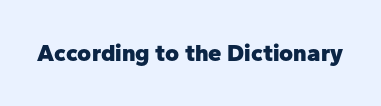
The image shows 24 px bold type, upright; set normal letter spacing, not underlined.
